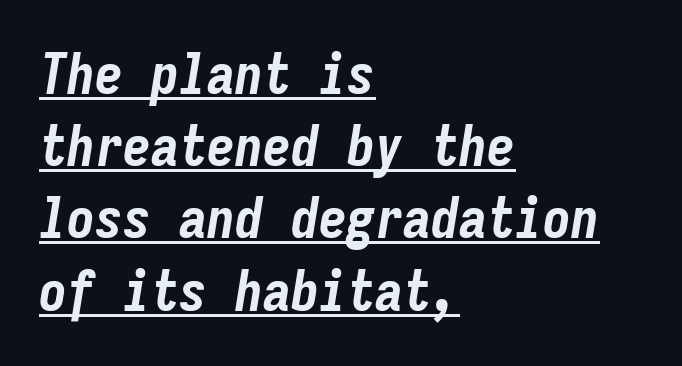
The rendering applies a slant to the glyphs. Its strokes are broad and dark, the hallmark of bold type. Spacing verdict: monospaced, one width for all characters. Honestly, the letter spacing is just normal — you wouldn't notice it. The block of text has a typical density, with ordinary space between rows.
